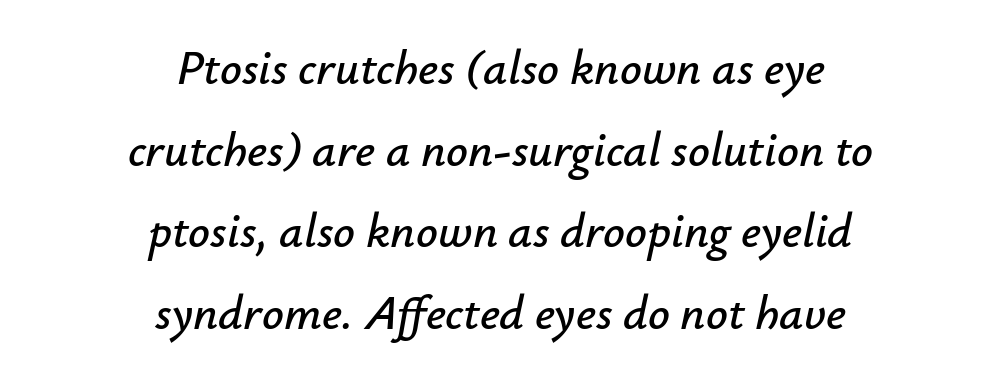
Q: Is the text italic (slanted)? A: Yes, it leans right by about 12 degrees.
Q: Is the text underlined? A: No.
Q: How is the paragraph aligned? A: Centered.
Q: Is the spacing between letters normal or unusually wide? A: Normal.
Q: Is the spacing between lines tight, normal or loose? A: Normal.
Q: Width (condensed, normal, or wide)? A: Normal.
Q: Stroke contrast? A: Low.
Q: x-height? A: Small.
Q: Monospaced? A: No.
